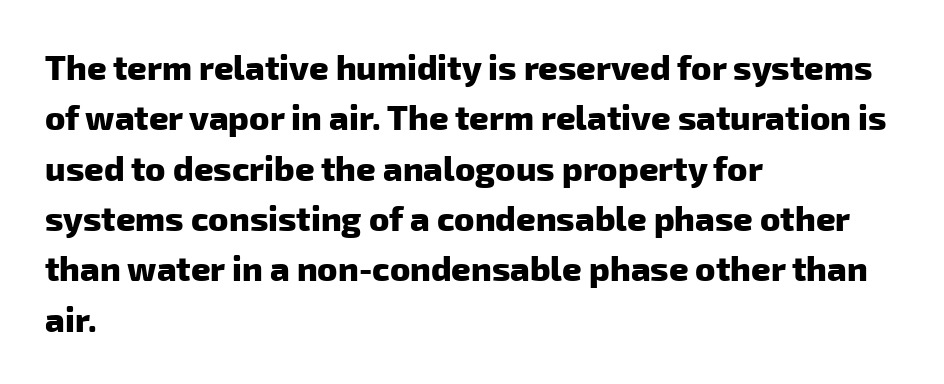
{"serif": "no", "bold": "yes", "weight": "heavy", "width": "normal", "stroke_contrast": "low", "x_height": "medium", "monospaced": "no", "underline": "no", "align": "left", "line_spacing": "normal", "line_spacing_ratio": 1.48, "letter_spacing": "normal", "letter_spacing_em": 0.0, "glyph_px": 34}
